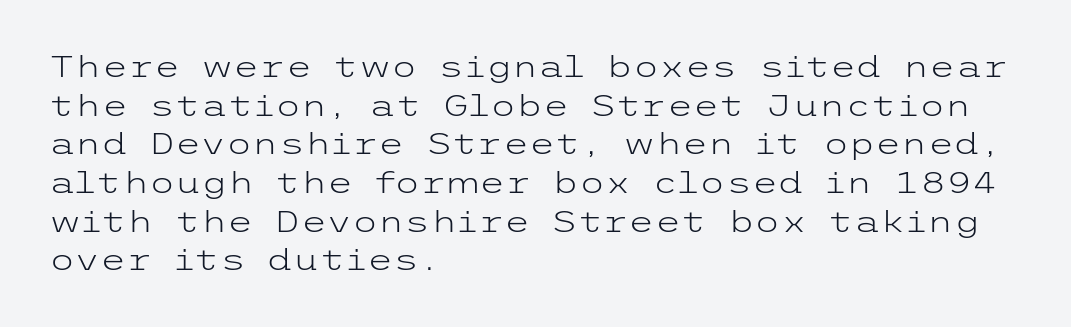
Posture: vertical. Caption: standard tracking, unaltered. The rows are spaced the way most documents space them. Descender tails drop into unmarked territory. Leftover space on each line is placed entirely after the last word. Letters have the restrained weight of plain body copy at most.
